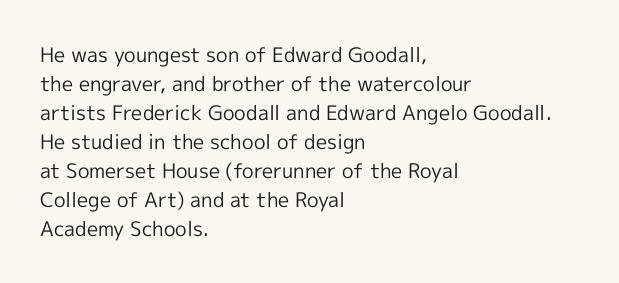
The image shows 20 px text type, upright; set left-aligned, normal line spacing (1.45x), normal letter spacing, not underlined.
